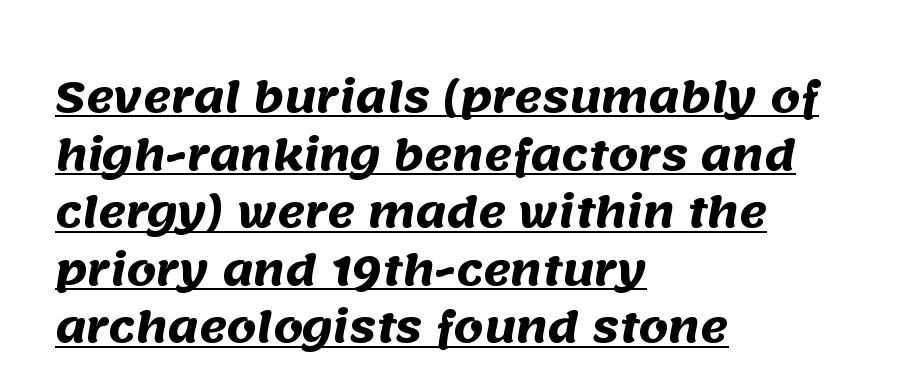
Bold? Absolutely — the strokes are thick and heavy. The glyphs in this specimen are sans serif. Is there much room between lines? A standard amount, neither cramped nor airy. Here the designer chose a conventional face with non-uniform glyph widths. Inter-character spacing is left at the font's built-in metrics. The ragged edge is on the right, which tells us the setting is flush left.
